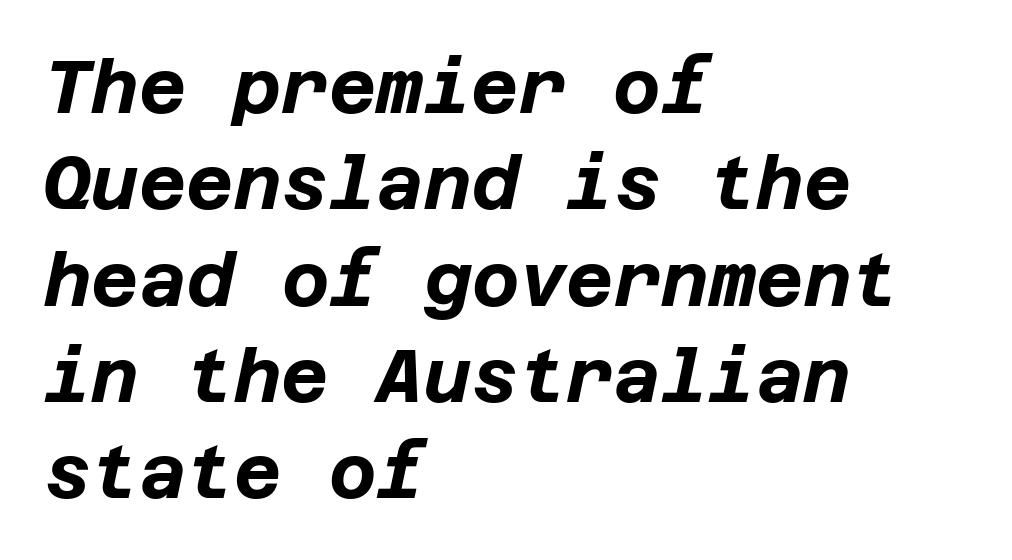
The image shows 73 px bold type, italic (leaning right); set left-aligned, normal line spacing (1.32x), normal letter spacing, not underlined; low stroke contrast and a large x-height.
